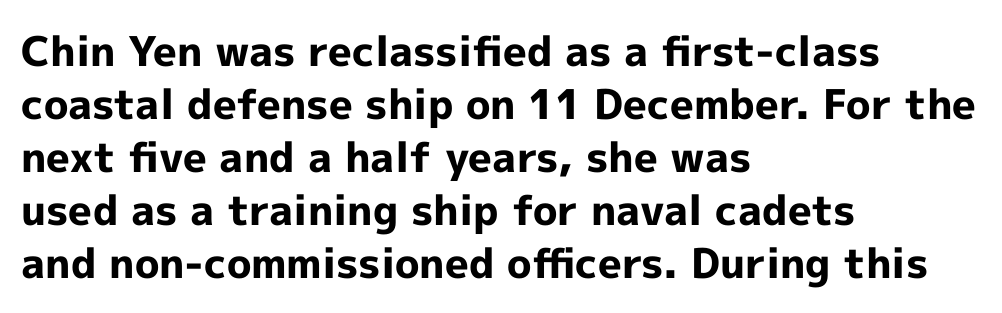
{"serif": "no", "italic": "no", "bold": "yes", "weight": "bold", "width": "normal", "x_height": "medium", "monospaced": "no", "underline": "no", "align": "left", "line_spacing": "normal", "line_spacing_ratio": 1.29, "letter_spacing": "normal", "letter_spacing_em": 0.0, "glyph_px": 41}
